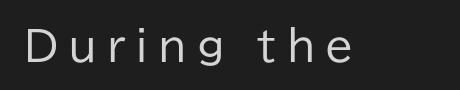
Q: Is the text bold? A: No.
Q: Is the text italic (slanted)? A: No, it is upright.
Q: Is the typeface a serif or a sans-serif typeface? A: Sans-serif.
Q: Is the text underlined? A: No.
Q: Is the spacing between letters normal or unusually wide? A: Unusually wide.
Q: Width (condensed, normal, or wide)? A: Normal.
Q: Stroke contrast? A: Low.
Q: x-height? A: Medium.
Q: Monospaced? A: No.
